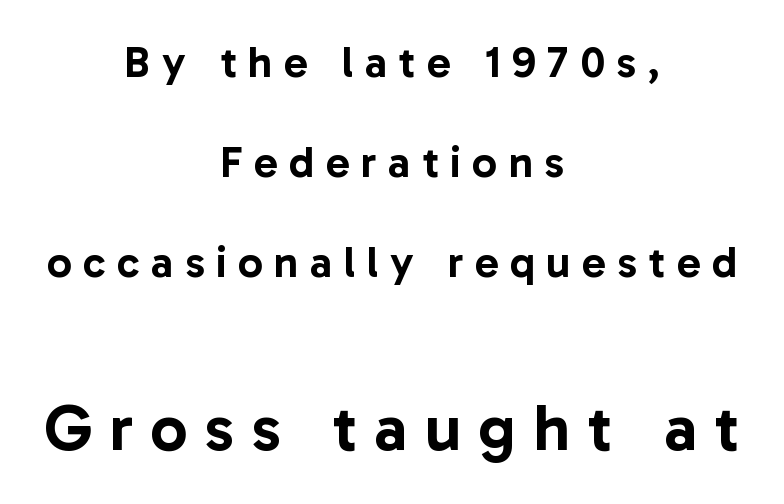
Note the varied advance widths — an 'i' is clearly narrower than an 'm'. Each letter's strokes conclude bluntly, with no projecting serifs. Ascenders rise straight up at ninety degrees. This sample is center-justified, so both line endings float freely.
